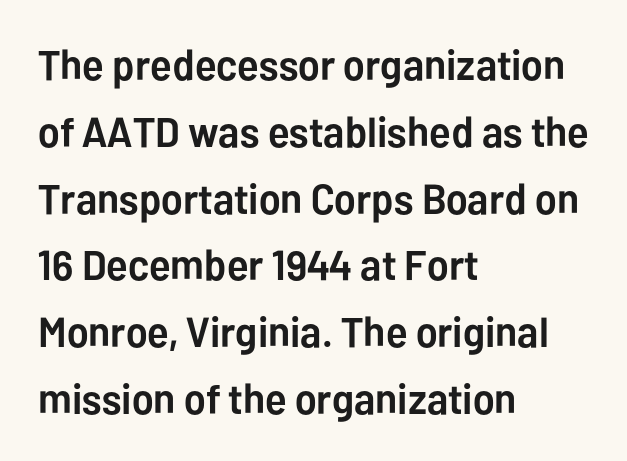
No word sits above an underline. Each letter's strokes conclude bluntly, with no projecting serifs. Tall strokes in this sample are plumb rather than angled. The ragged edge is on the right, which tells us the setting is flush left. No extra tracking has been applied to these lines. Strokes here are thick enough to call this a true bold.
